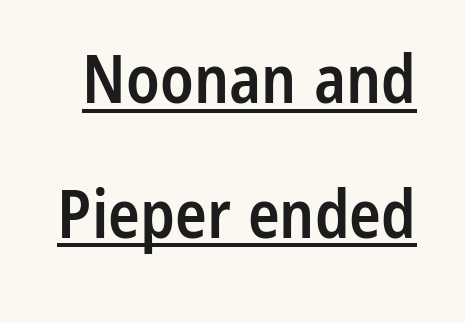
The rendering uses natural spacing where letterforms have individual widths. A baseline rule has been typeset under these characters. Is there any slant? The stems are plumb. The horizontal fit of the characters is conventional and even. Leading: increased. Letterform terminals end flat and unadorned throughout the passage.
